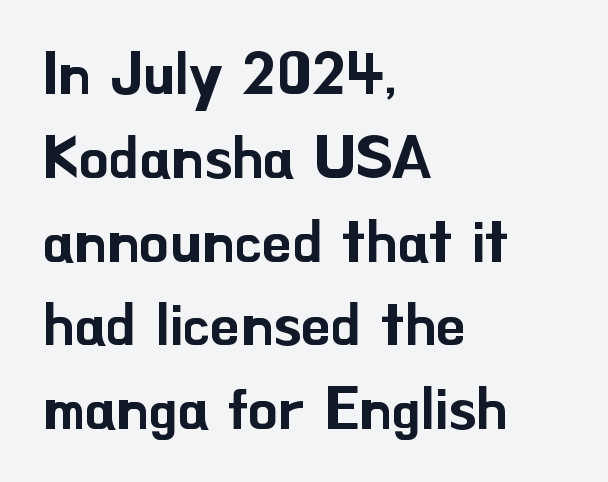
{"serif": "no", "italic": "no", "width": "normal", "stroke_contrast": "low", "x_height": "small", "monospaced": "no", "underline": "no", "align": "left", "line_spacing": "normal", "line_spacing_ratio": 1.42, "letter_spacing": "normal", "letter_spacing_em": 0.0, "glyph_px": 59}
